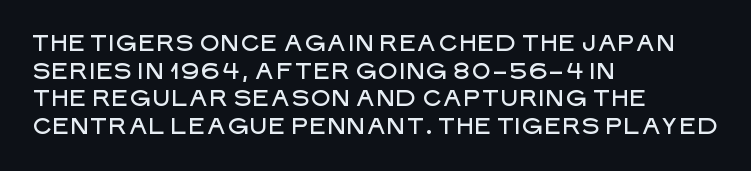
{"italic": "no", "underline": "no", "align": "left", "line_spacing_ratio": 1.2, "letter_spacing": "normal", "letter_spacing_em": 0.0, "glyph_px": 23}
